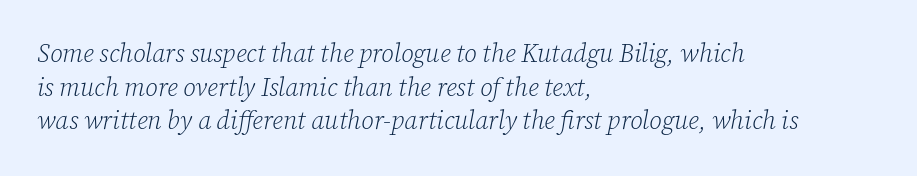
{"italic": "yes", "lean": "right", "slant_degrees": 12, "bold": "no", "underline": "no", "align": "left", "line_spacing": "normal", "line_spacing_ratio": 1.35, "letter_spacing": "normal", "letter_spacing_em": 0.0, "glyph_px": 25}
